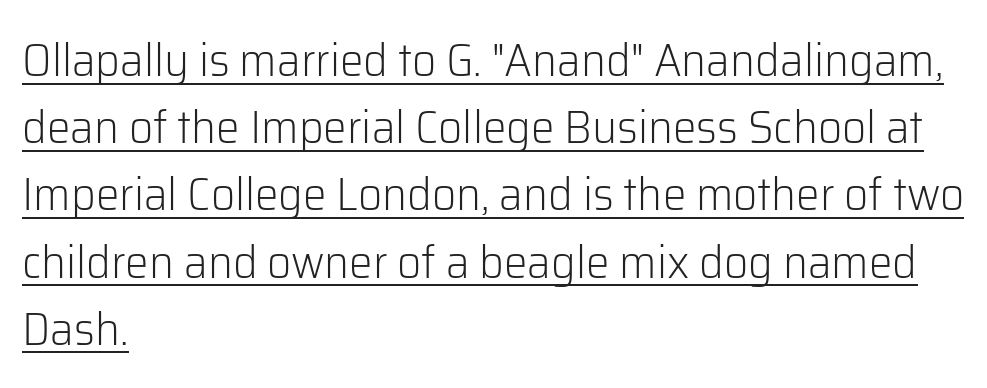
The image shows 47 px light sans-serif type, upright; set left-aligned, normal line spacing (1.43x), normal letter spacing, underlined; low stroke contrast and a medium x-height.
